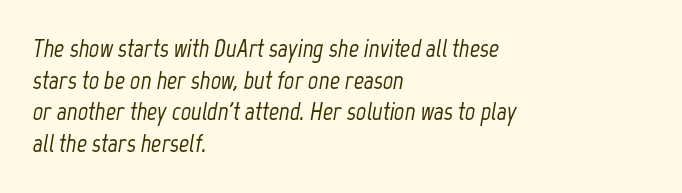
Beneath every word, the page is bare. The letters are slanted; this is an italic face. You could call the tracking neutral — neither tight nor loose. Regular leading. If you drew a ruler down the left edge, every line would touch it.
